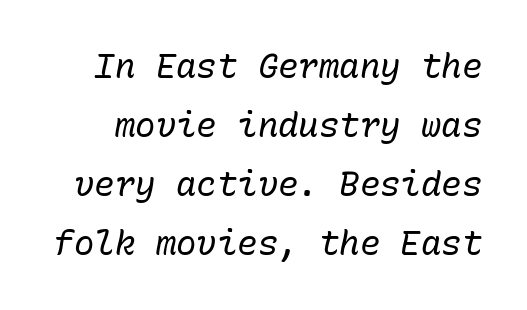
Q: Is the text bold? A: No.
Q: Is the text italic (slanted)? A: Yes, it leans right by about 10 degrees.
Q: Is the text underlined? A: No.
Q: Is the spacing between letters normal or unusually wide? A: Normal.
Q: Width (condensed, normal, or wide)? A: Normal.
Q: Stroke contrast? A: Low.
Q: x-height? A: Medium.
Q: Monospaced? A: Yes.
